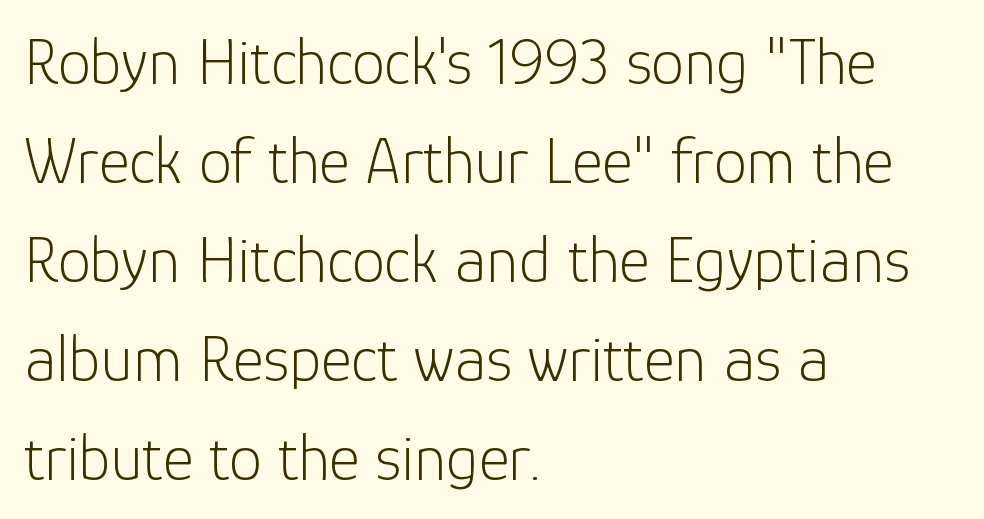
{"serif": "no", "italic": "no", "bold": "no", "weight": "light", "width": "normal", "stroke_contrast": "low", "x_height": "medium", "monospaced": "no", "underline": "no", "align": "left", "line_spacing": "normal", "line_spacing_ratio": 1.5, "letter_spacing": "normal", "letter_spacing_em": 0.0, "glyph_px": 66}
